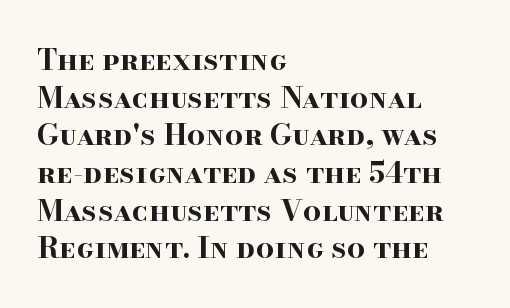
The image shows 29 px bold, wide serif type, upright; set left-aligned, normal line spacing (1.3x), normal letter spacing, not underlined; high stroke contrast and a small x-height.
